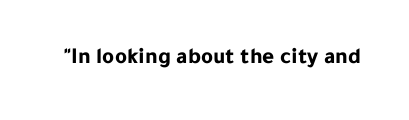
Q: Is the text bold? A: Yes.
Q: Is the text italic (slanted)? A: No, it is upright.
Q: Is the text underlined? A: No.
Q: Is the spacing between letters normal or unusually wide? A: Normal.
